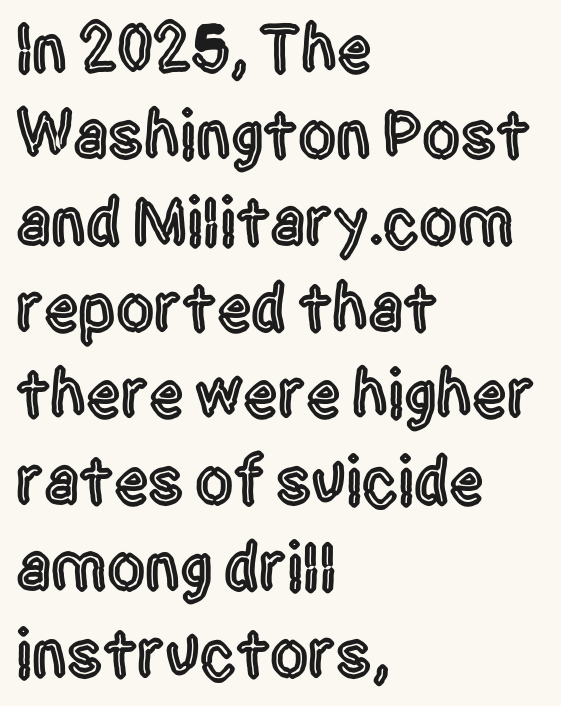
Q: Is the text italic (slanted)? A: No, it is upright.
Q: Is the typeface a serif or a sans-serif typeface? A: Sans-serif.
Q: Is the text underlined? A: No.
Q: How is the paragraph aligned? A: Left-aligned.
Q: Is the spacing between letters normal or unusually wide? A: Normal.
Q: Is the spacing between lines tight, normal or loose? A: Normal.
Q: Width (condensed, normal, or wide)? A: Condensed.
Q: x-height? A: Large.
Q: Monospaced? A: No.
